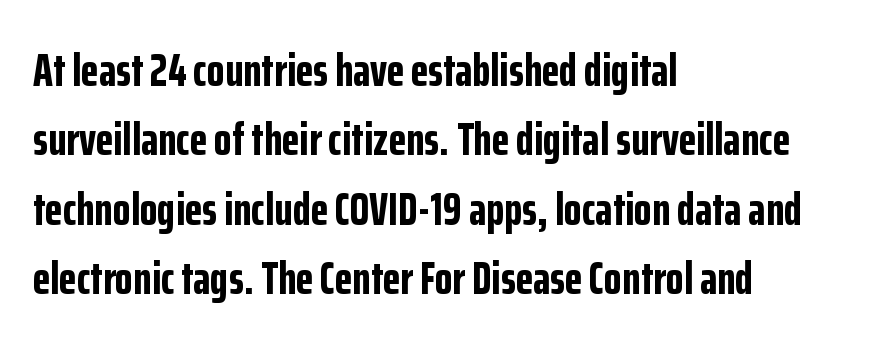
The image shows 46 px bold, condensed sans-serif type, upright; set left-aligned, normal line spacing (1.51x), normal letter spacing, not underlined; low stroke contrast and a medium x-height.
